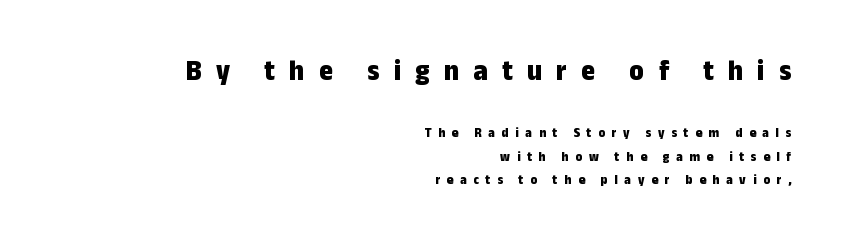
The image shows 30 px bold, condensed sans-serif type, upright; set right-aligned, normal line spacing (1.65x), unusually wide letter spacing (+0.48 em), not underlined; the first (top) block is 2.14x larger; low stroke contrast and a medium x-height.
